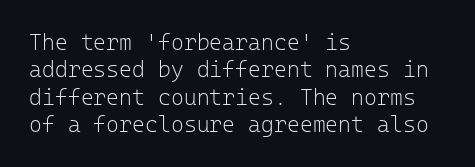
The image shows 22 px text type, upright; set left-aligned, line spacing 1.24x, normal letter spacing, not underlined.
